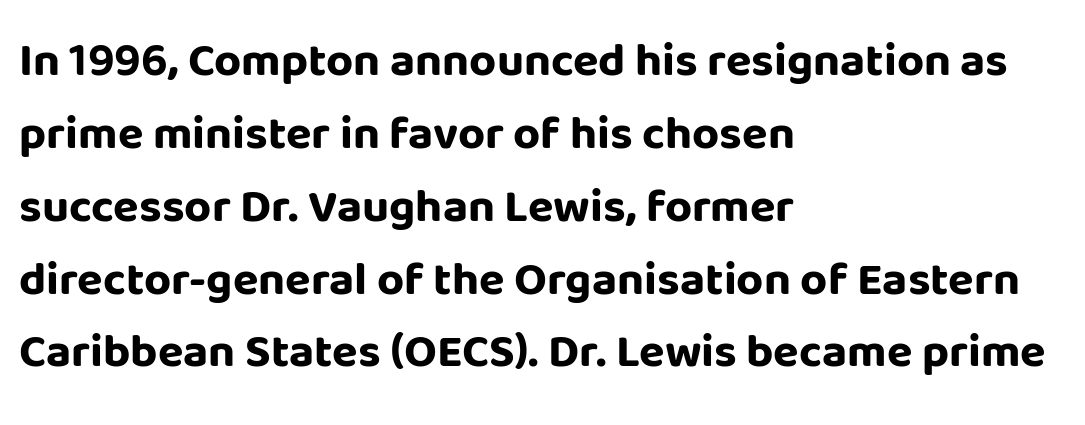
Nothing unusual about the tracking: characters are spaced as the font intends. In terms of posture, this sample is upright. Look at the bottom of the vertical strokes: they stop flat, with no serifs. Evenly set lines give the paragraph a standard silhouette.
